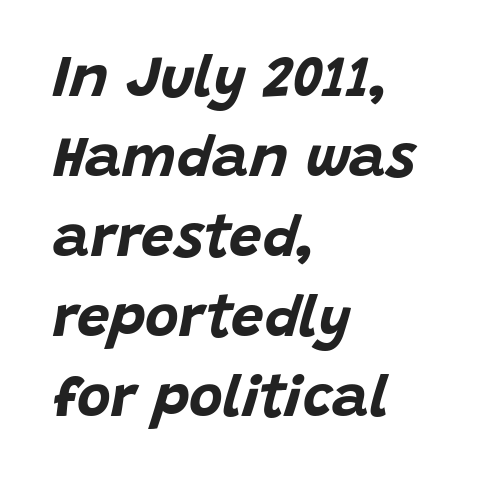
The image shows 58 px bold type, italic (leaning right); set left-aligned, normal line spacing (1.38x), normal letter spacing, not underlined; low stroke contrast and a large x-height.
